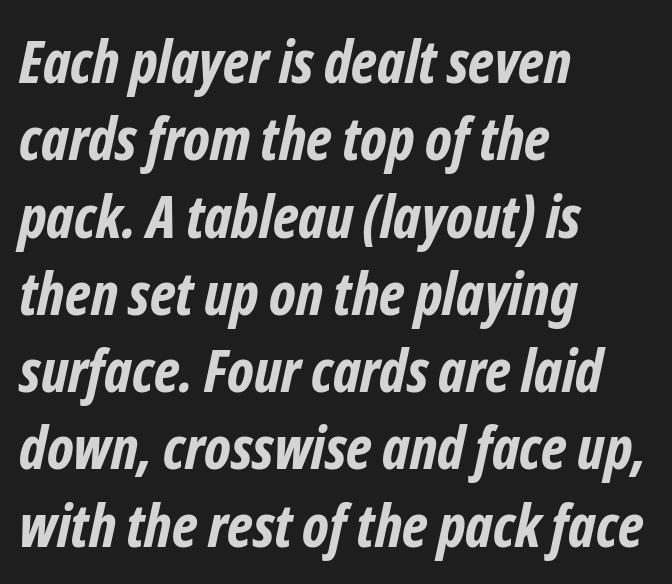
Q: Is the text bold? A: Yes.
Q: Is the typeface a serif or a sans-serif typeface? A: Sans-serif.
Q: Is the text underlined? A: No.
Q: How is the paragraph aligned? A: Left-aligned.
Q: Is the spacing between letters normal or unusually wide? A: Normal.
Q: Is the spacing between lines tight, normal or loose? A: Normal.
Q: Width (condensed, normal, or wide)? A: Condensed.
Q: Stroke contrast? A: Low.
Q: x-height? A: Medium.
Q: Monospaced? A: No.
